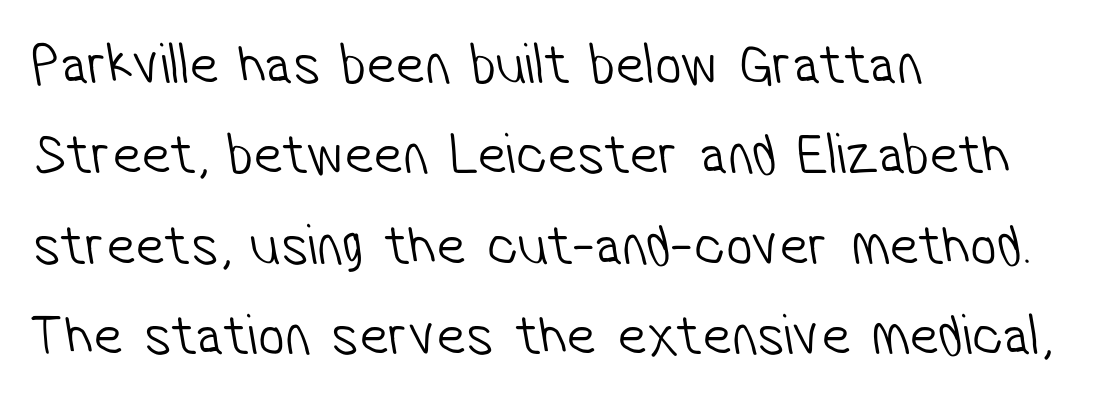
Q: Is the text bold? A: No.
Q: Is the typeface a serif or a sans-serif typeface? A: Sans-serif.
Q: Is the text underlined? A: No.
Q: How is the paragraph aligned? A: Left-aligned.
Q: Is the spacing between letters normal or unusually wide? A: Normal.
Q: Is the spacing between lines tight, normal or loose? A: Normal.
Q: Width (condensed, normal, or wide)? A: Condensed.
Q: Stroke contrast? A: Low.
Q: x-height? A: Medium.
Q: Monospaced? A: No.
